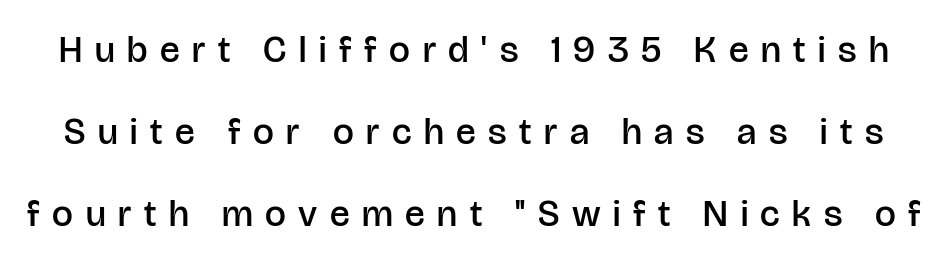
{"serif": "no", "italic": "no", "bold": "semi", "weight": "semibold", "width": "normal", "stroke_contrast": "low", "x_height": "large", "monospaced": "no", "underline": "no", "line_spacing": "loose", "line_spacing_ratio": 2.21, "letter_spacing": "wide", "letter_spacing_em": 0.34, "glyph_px": 37}
